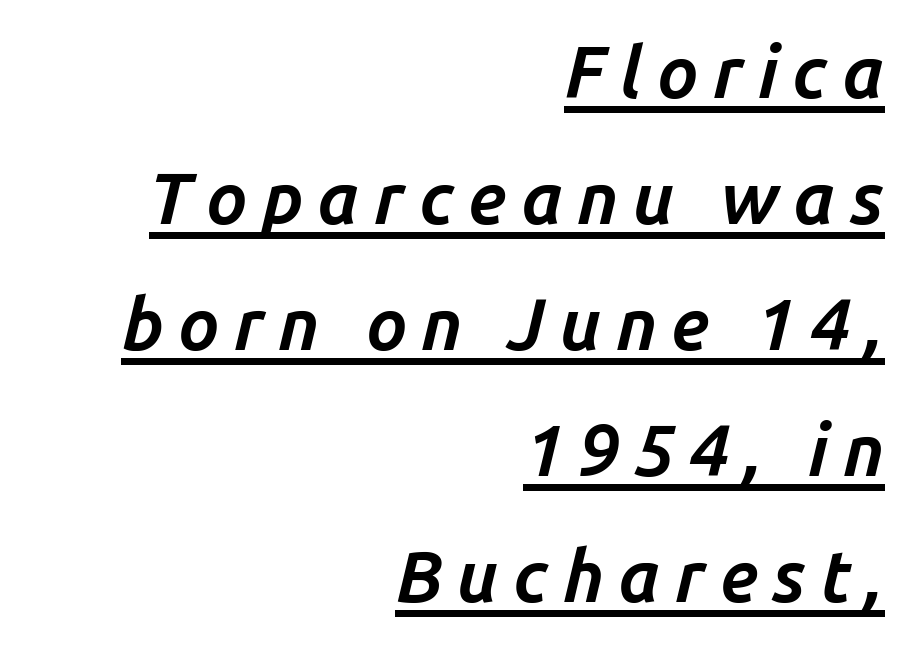
The image shows 72 px bold type, italic (leaning right); set right-aligned, line spacing 1.75x, unusually wide letter spacing (+0.2 em), underlined; low stroke contrast and a medium x-height.
